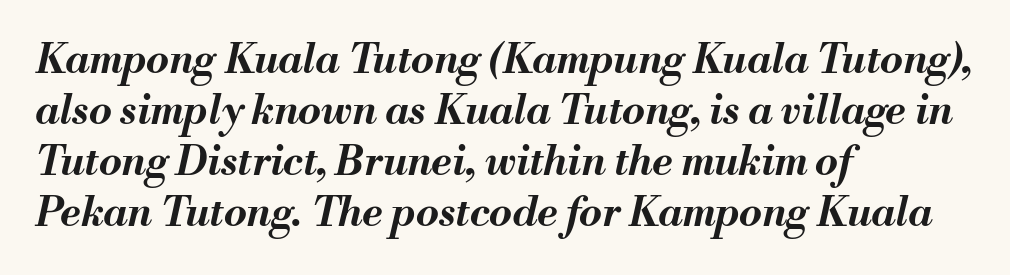
Q: Is the text bold? A: Yes.
Q: Is the text italic (slanted)? A: Yes, it leans right by about 13 degrees.
Q: Is the text underlined? A: No.
Q: How is the paragraph aligned? A: Left-aligned.
Q: Is the spacing between letters normal or unusually wide? A: Normal.
Q: Width (condensed, normal, or wide)? A: Normal.
Q: Stroke contrast? A: Medium.
Q: x-height? A: Small.
Q: Monospaced? A: No.
